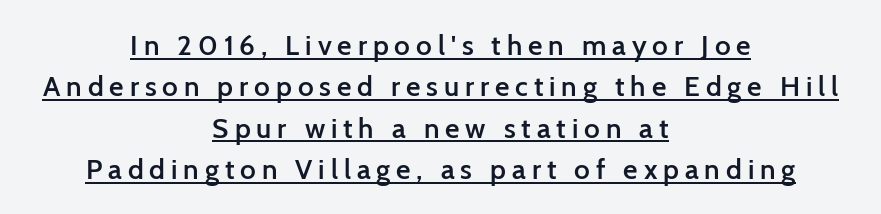
Inter-character spacing is expanded well beyond the font's built-in metrics. A continuous stroke trails under the words, as in a hyperlink. Character widths vary here, with narrow letters taking less room than wide ones. The lines in this sample share a center point and differ in where they start and stop. I'd describe the lettering as semibold — firm but not a full bold. Does the leading feel generous? No, just average.
